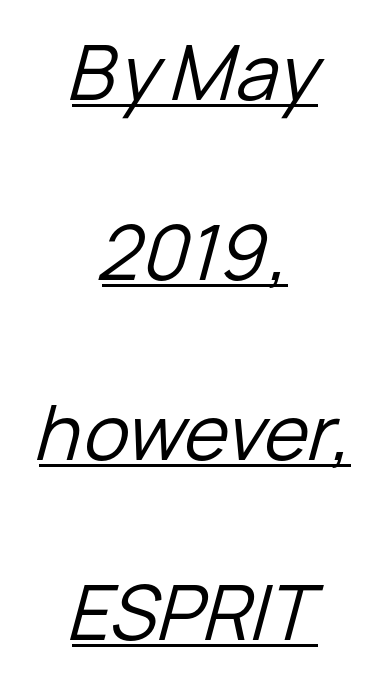
Weight class: somewhere from thin through regular. Is the letter spacing exaggerated? No — it looks like the ordinary default. Horizontal bands of white between lines are thick stripes. The specimen includes a rule beneath the text block's lines.
